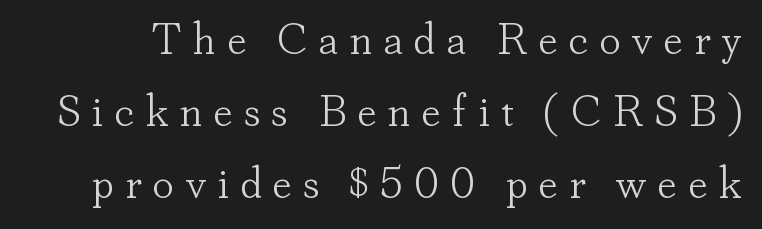
Each stroke keeps to a modest, everyday thickness or less. Tall strokes in this sample are plumb rather than angled. Old-style or modern, the face here clearly has serifs. The area under the type is left untouched. You could not count columns in this text — the font is proportionally spaced. The horizontal fit of the characters is loose and conspicuously gappy.
